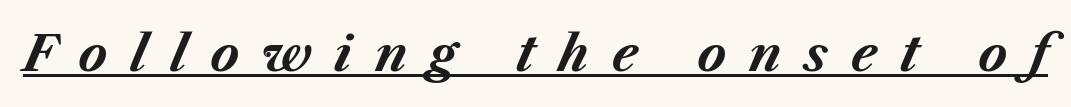
Q: Is the text bold? A: Yes.
Q: Is the text italic (slanted)? A: Yes, it leans right by about 23 degrees.
Q: Is the text underlined? A: Yes.
Q: Is the spacing between letters normal or unusually wide? A: Unusually wide.
Q: Width (condensed, normal, or wide)? A: Normal.
Q: Stroke contrast? A: Medium.
Q: x-height? A: Medium.
Q: Monospaced? A: No.
